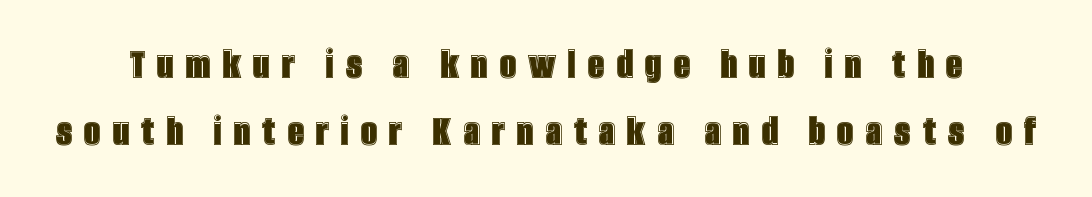
Each word looks stretched out because of the extra space between its letters. Unmarked baselines from the first word to the last. This is roman type, the default non-slanted kind. Spacing verdict: proportional, widths tailored to each character.
